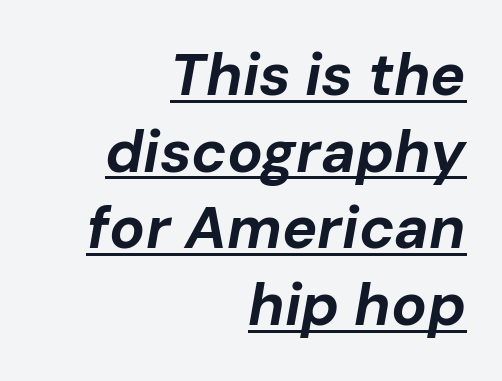
Q: Is the text bold? A: Yes.
Q: Is the text italic (slanted)? A: Yes, it leans right by about 10 degrees.
Q: Is the text underlined? A: Yes.
Q: How is the paragraph aligned? A: Right-aligned.
Q: Is the spacing between letters normal or unusually wide? A: Normal.
Q: Is the spacing between lines tight, normal or loose? A: Normal.
Q: Width (condensed, normal, or wide)? A: Normal.
Q: Stroke contrast? A: Low.
Q: x-height? A: Medium.
Q: Monospaced? A: No.
